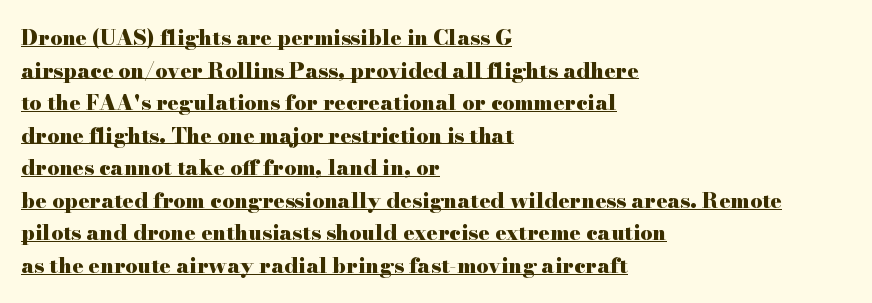
The image shows 21 px bold type, upright; set left-aligned, normal line spacing (1.55x), normal letter spacing, underlined.
